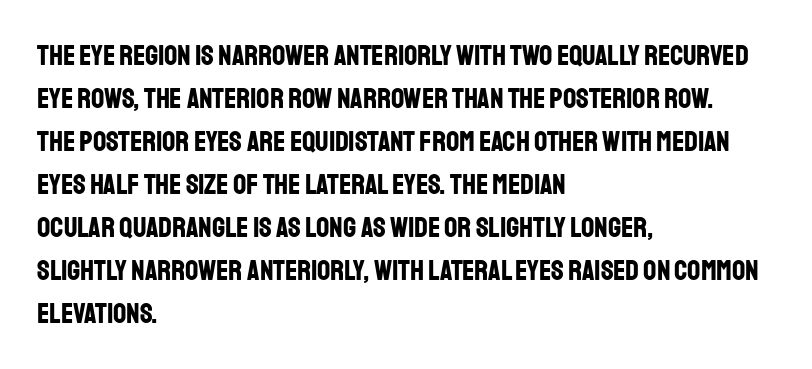
Q: Is the text bold? A: Yes.
Q: Is the text italic (slanted)? A: No, it is upright.
Q: Is the typeface a serif or a sans-serif typeface? A: Sans-serif.
Q: Is the text underlined? A: No.
Q: How is the paragraph aligned? A: Left-aligned.
Q: Is the spacing between letters normal or unusually wide? A: Normal.
Q: Is the spacing between lines tight, normal or loose? A: Normal.
Q: Width (condensed, normal, or wide)? A: Condensed.
Q: Stroke contrast? A: Low.
Q: x-height? A: Large.
Q: Monospaced? A: No.
